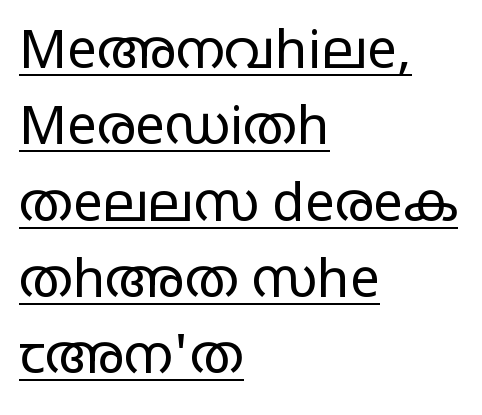
Q: Is the text bold? A: No.
Q: Is the text italic (slanted)? A: No, it is upright.
Q: Is the typeface a serif or a sans-serif typeface? A: Sans-serif.
Q: Is the text underlined? A: Yes.
Q: How is the paragraph aligned? A: Left-aligned.
Q: Is the spacing between letters normal or unusually wide? A: Normal.
Q: Is the spacing between lines tight, normal or loose? A: Normal.
Q: Width (condensed, normal, or wide)? A: Wide.
Q: Stroke contrast? A: Low.
Q: x-height? A: Large.
Q: Monospaced? A: No.
